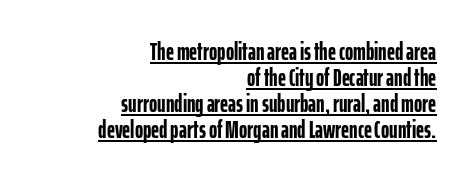
The image shows 25 px bold type, upright; set right-aligned, tight line spacing (1.04x), normal letter spacing, underlined.
